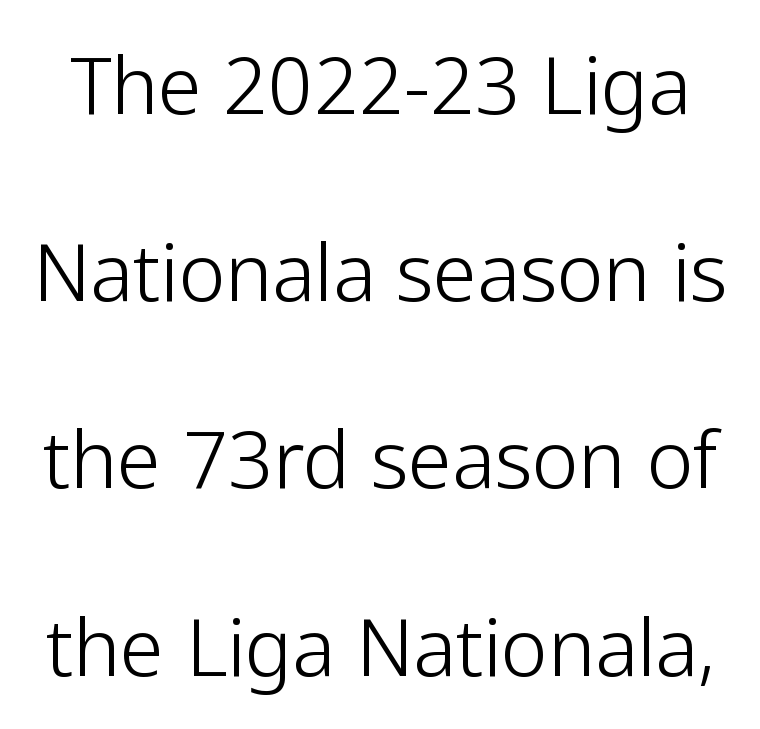
Q: Is the text bold? A: No.
Q: Is the text italic (slanted)? A: No, it is upright.
Q: Is the typeface a serif or a sans-serif typeface? A: Sans-serif.
Q: Is the text underlined? A: No.
Q: Is the spacing between letters normal or unusually wide? A: Normal.
Q: Is the spacing between lines tight, normal or loose? A: Loose.
Q: Width (condensed, normal, or wide)? A: Normal.
Q: Stroke contrast? A: Low.
Q: x-height? A: Medium.
Q: Monospaced? A: No.
